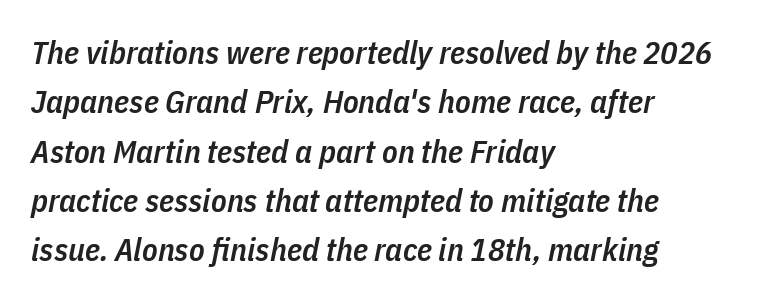
{"italic": "yes", "lean": "right", "slant_degrees": 11, "bold": "semi", "weight": "semibold", "width": "condensed", "stroke_contrast": "low", "x_height": "medium", "monospaced": "no", "underline": "no", "align": "left", "line_spacing": "normal", "line_spacing_ratio": 1.54, "letter_spacing": "normal", "letter_spacing_em": 0.0, "glyph_px": 32}
